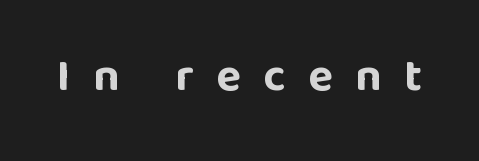
I'd call this a sans setting — the letters go barefoot. The face used here is proportionally spaced, like ordinary book or web type. Spacing between characters has been opened up far beyond the box default. You'd pick this weight for a headline — it's a proper bold. Every stem runs plumb, perpendicular to the baseline. Has an underline been added? It has not.
